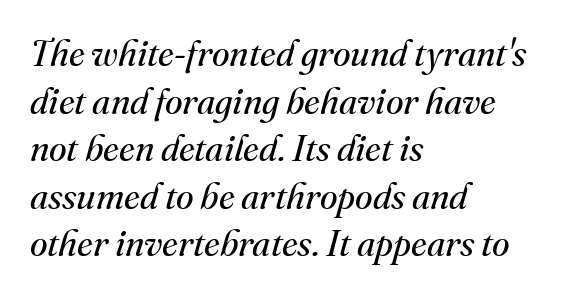
Q: Is the text bold? A: No.
Q: Is the text italic (slanted)? A: Yes, it leans right by about 16 degrees.
Q: Is the typeface a serif or a sans-serif typeface? A: Serif.
Q: Is the text underlined? A: No.
Q: How is the paragraph aligned? A: Left-aligned.
Q: Is the spacing between letters normal or unusually wide? A: Normal.
Q: Is the spacing between lines tight, normal or loose? A: Normal.
Q: Width (condensed, normal, or wide)? A: Normal.
Q: Stroke contrast? A: Medium.
Q: x-height? A: Small.
Q: Monospaced? A: No.
